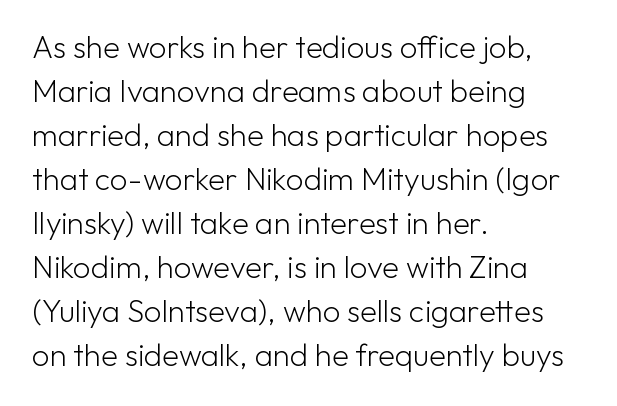
Are there feet on the stems? There aren't — it's a sans. Casual observation: everything's shoved over to the left. The typeface has the unassuming heft of standard copy or less. The rendering keeps characters at their native spacing. Does the lettering tilt? It doesn't — this is upright.
